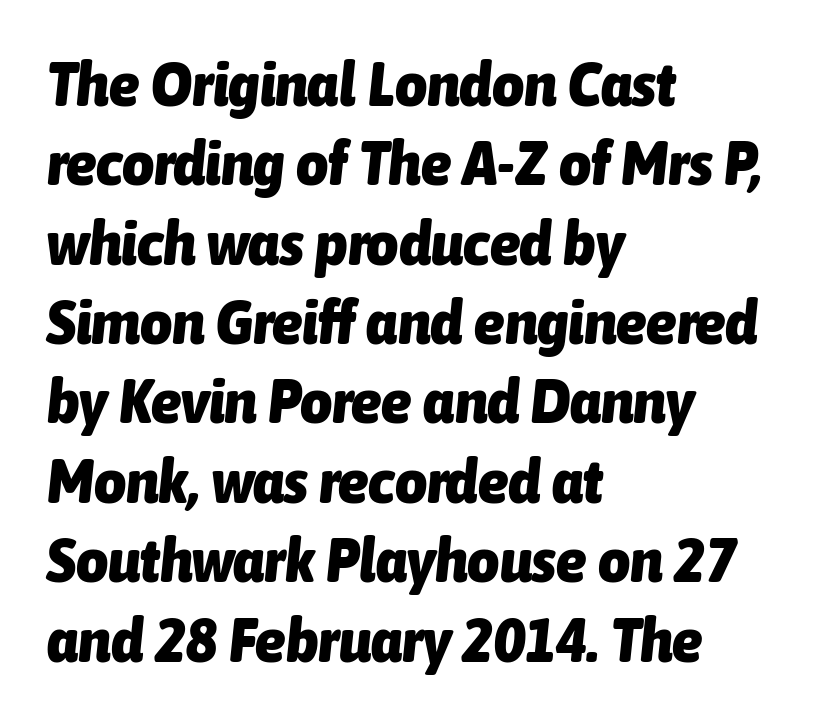
Q: Is the text bold? A: Yes.
Q: Is the text italic (slanted)? A: Yes, it leans right by about 6 degrees.
Q: Is the text underlined? A: No.
Q: How is the paragraph aligned? A: Left-aligned.
Q: Is the spacing between letters normal or unusually wide? A: Normal.
Q: Is the spacing between lines tight, normal or loose? A: Normal.
Q: Width (condensed, normal, or wide)? A: Condensed.
Q: Stroke contrast? A: Low.
Q: x-height? A: Medium.
Q: Monospaced? A: No.
